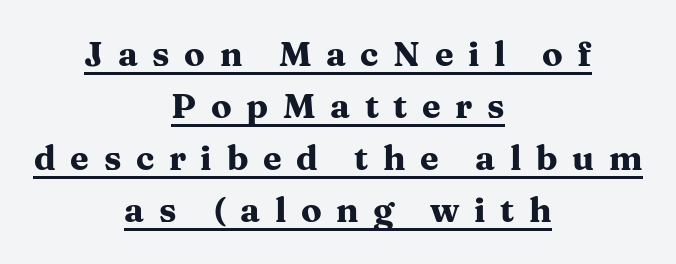
Q: Is the text bold? A: Yes.
Q: Is the text italic (slanted)? A: No, it is upright.
Q: Is the typeface a serif or a sans-serif typeface? A: Serif.
Q: Is the text underlined? A: Yes.
Q: How is the paragraph aligned? A: Centered.
Q: Is the spacing between letters normal or unusually wide? A: Unusually wide.
Q: Is the spacing between lines tight, normal or loose? A: Normal.
Q: Width (condensed, normal, or wide)? A: Wide.
Q: Stroke contrast? A: Medium.
Q: x-height? A: Medium.
Q: Monospaced? A: No.
